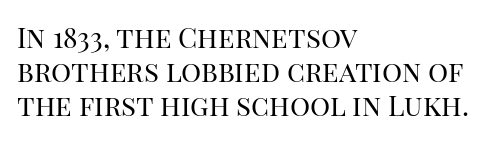
Spacing between characters is what you'd get straight out of the box. Is the stroke heavy? The answer is a plain regular-or-lighter. The baseline area is clear. The face used here is seriffed, in the tradition of book romans.
